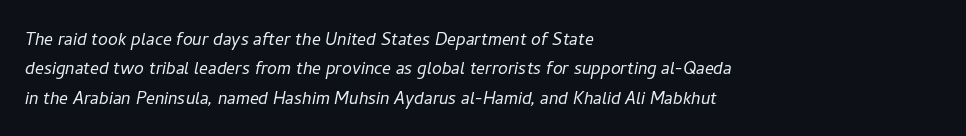
{"italic": "yes", "lean": "right", "slant_degrees": 11, "bold": "no", "underline": "no", "align": "left", "line_spacing": "normal", "line_spacing_ratio": 1.33, "letter_spacing": "normal", "letter_spacing_em": 0.0, "glyph_px": 22}
